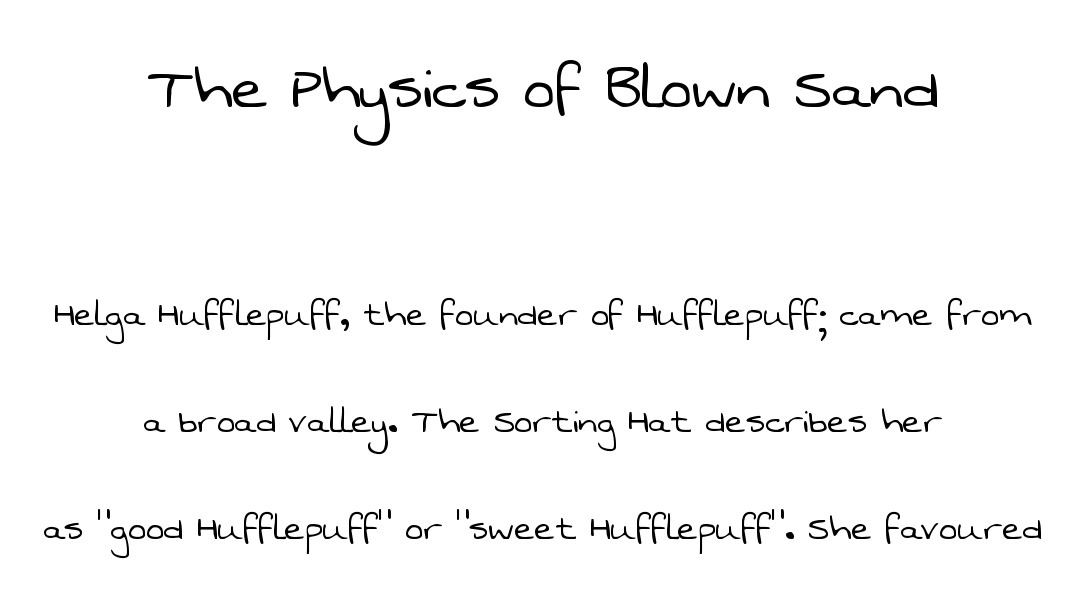
The image shows 76 px light sans-serif type; set centered, loose line spacing (2.49x), normal letter spacing, not underlined; the first (top) block is 1.77x larger; low stroke contrast and a medium x-height.
